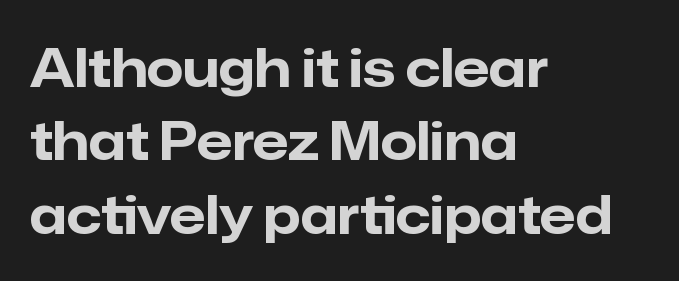
Q: Is the text bold? A: Yes.
Q: Is the text italic (slanted)? A: No, it is upright.
Q: Is the typeface a serif or a sans-serif typeface? A: Sans-serif.
Q: Is the text underlined? A: No.
Q: How is the paragraph aligned? A: Left-aligned.
Q: Is the spacing between letters normal or unusually wide? A: Normal.
Q: Is the spacing between lines tight, normal or loose? A: Normal.
Q: Width (condensed, normal, or wide)? A: Normal.
Q: Stroke contrast? A: Low.
Q: x-height? A: Medium.
Q: Monospaced? A: No.
